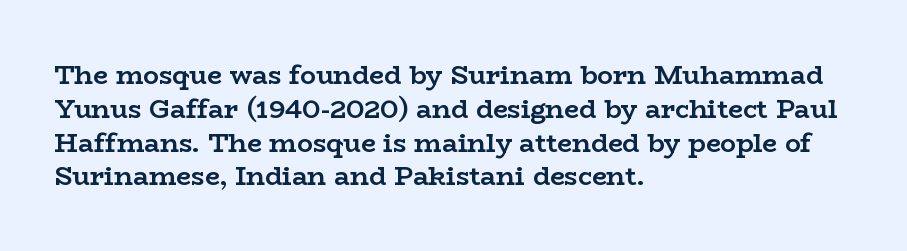
Notice how the stems are strictly vertical — no italics here. The passage shown is emphatically bold. Students, observe: this is what conventionally led text looks like. You could call the tracking neutral — neither tight nor loose. The ragged edge is on the right, which tells us the setting is flush left. Descenders are the only things crossing below the line.
